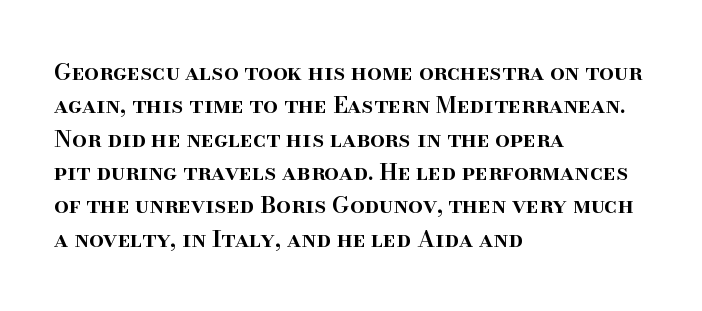
{"italic": "no", "bold": "semi", "underline": "no", "align": "left", "line_spacing": "normal", "line_spacing_ratio": 1.45, "letter_spacing": "normal", "letter_spacing_em": 0.0, "glyph_px": 23}
